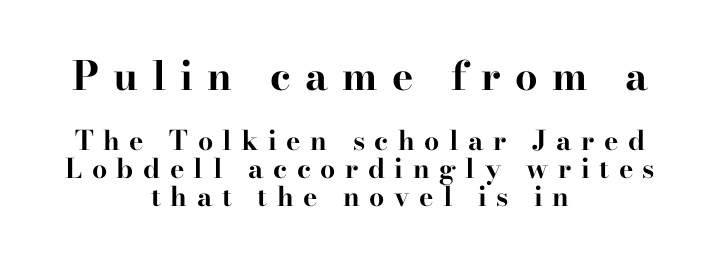
Q: Is the text bold? A: Yes.
Q: Is the text italic (slanted)? A: No, it is upright.
Q: Is the typeface a serif or a sans-serif typeface? A: Serif.
Q: Is the text underlined? A: No.
Q: How is the paragraph aligned? A: Centered.
Q: Is the spacing between letters normal or unusually wide? A: Unusually wide.
Q: Is the spacing between lines tight, normal or loose? A: Tight.
Q: Which block of text is set in a larger size, the first (top) or the second (bottom)? A: The first (top) one.
Q: Width (condensed, normal, or wide)? A: Wide.
Q: Stroke contrast? A: High.
Q: x-height? A: Small.
Q: Monospaced? A: No.
